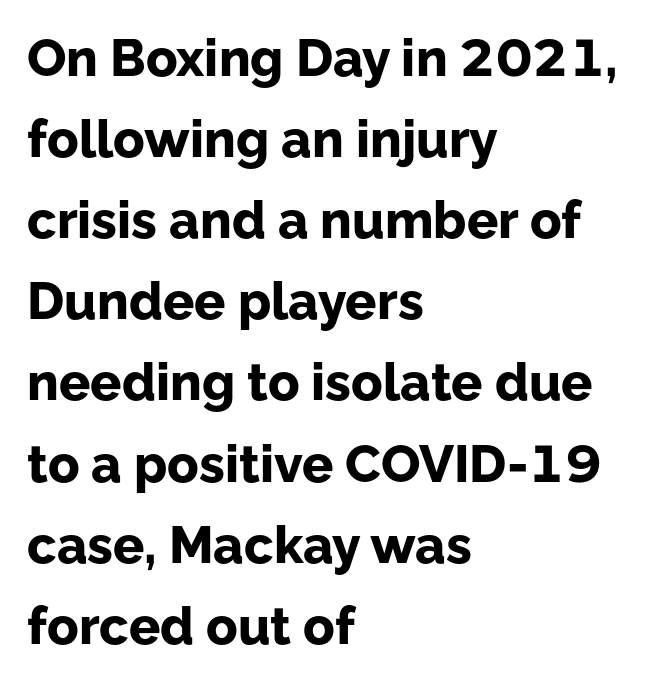
Q: Is the text bold? A: Yes.
Q: Is the text italic (slanted)? A: No, it is upright.
Q: Is the typeface a serif or a sans-serif typeface? A: Sans-serif.
Q: Is the text underlined? A: No.
Q: How is the paragraph aligned? A: Left-aligned.
Q: Is the spacing between letters normal or unusually wide? A: Normal.
Q: Is the spacing between lines tight, normal or loose? A: Normal.
Q: Width (condensed, normal, or wide)? A: Normal.
Q: Stroke contrast? A: Low.
Q: x-height? A: Medium.
Q: Monospaced? A: No.
